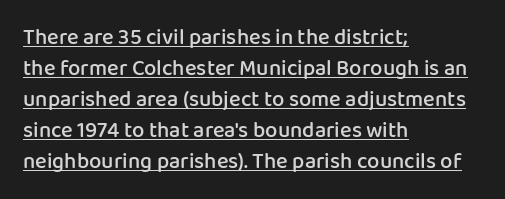
Q: Is the text bold? A: Semi-bold.
Q: Is the text italic (slanted)? A: No, it is upright.
Q: Is the text underlined? A: Yes.
Q: How is the paragraph aligned? A: Left-aligned.
Q: Is the spacing between letters normal or unusually wide? A: Normal.
Q: Is the spacing between lines tight, normal or loose? A: Normal.
